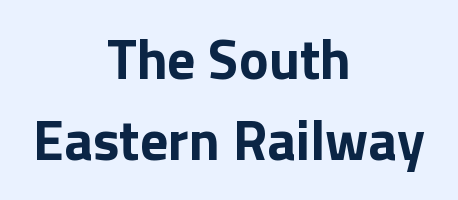
Q: Is the text bold? A: Yes.
Q: Is the text italic (slanted)? A: No, it is upright.
Q: Is the typeface a serif or a sans-serif typeface? A: Sans-serif.
Q: Is the text underlined? A: No.
Q: How is the paragraph aligned? A: Centered.
Q: Is the spacing between letters normal or unusually wide? A: Normal.
Q: Is the spacing between lines tight, normal or loose? A: Normal.
Q: Width (condensed, normal, or wide)? A: Normal.
Q: Stroke contrast? A: Low.
Q: x-height? A: Medium.
Q: Monospaced? A: No.
